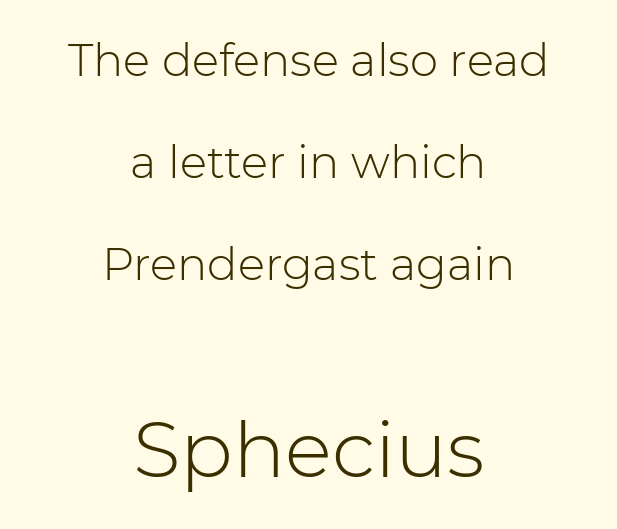
{"serif": "no", "italic": "no", "bold": "no", "weight": "light", "width": "normal", "stroke_contrast": "low", "x_height": "medium", "monospaced": "no", "underline": "no", "align": "center", "line_spacing": "loose", "line_spacing_ratio": 2.27, "letter_spacing": "normal", "letter_spacing_em": 0.0, "larger_block": "second", "size_ratio": 1.73, "glyph_px": 78}
